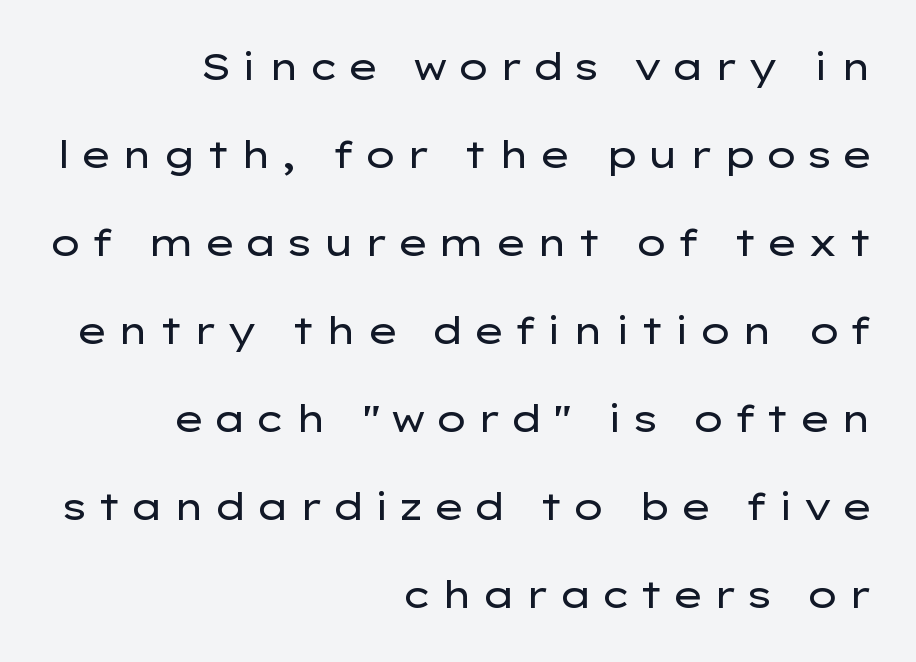
The area under the type is left untouched. The text block is weighted toward the right margin, trailing off unevenly leftward. Is there much room between lines? Yes — plenty of vertical air separates them. Here the designer chose a conventional face with non-uniform glyph widths. Does the type have serifs? No, each stem ends abruptly.
